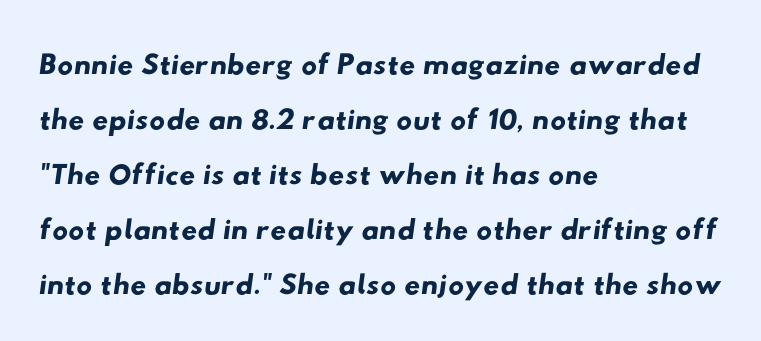
Leading matches the norm, producing a regular column. Where is the straight margin? On the left. The specimen omits any rule beneath the text block's lines. What kind of face is this? One without serifs — a sans.
